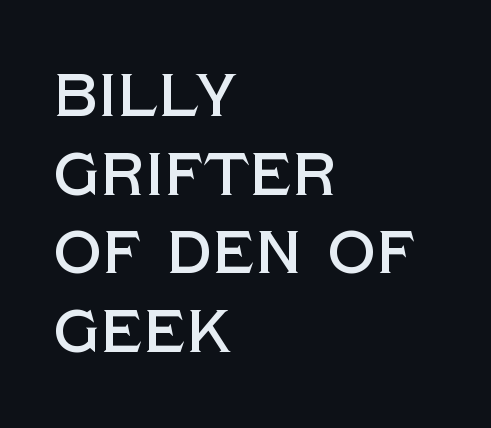
Q: Is the text italic (slanted)? A: No, it is upright.
Q: Is the typeface a serif or a sans-serif typeface? A: Sans-serif.
Q: Is the text underlined? A: No.
Q: How is the paragraph aligned? A: Left-aligned.
Q: Is the spacing between letters normal or unusually wide? A: Normal.
Q: Is the spacing between lines tight, normal or loose? A: Normal.
Q: Width (condensed, normal, or wide)? A: Normal.
Q: x-height? A: Large.
Q: Monospaced? A: No.
